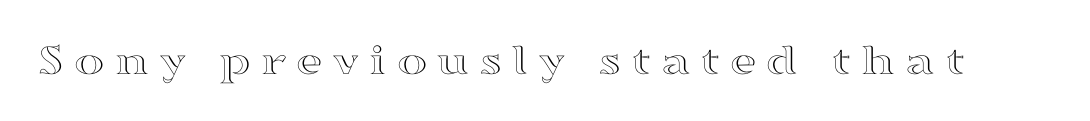
Type without underlining. The letters advance in unequal steps, a hallmark of proportional type. There is plenty of visible air inserted between adjacent glyphs. Nope, not italic — everything's standing straight.
